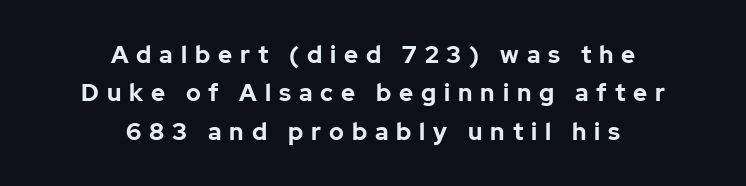
Chunky letters — that's bold for sure. These lines are centered, leaving both edges ragged. Any mark beneath the type? The region is blank. The passage shown has open, widely tracked lettering throughout. Quick note: interline space is typical.
